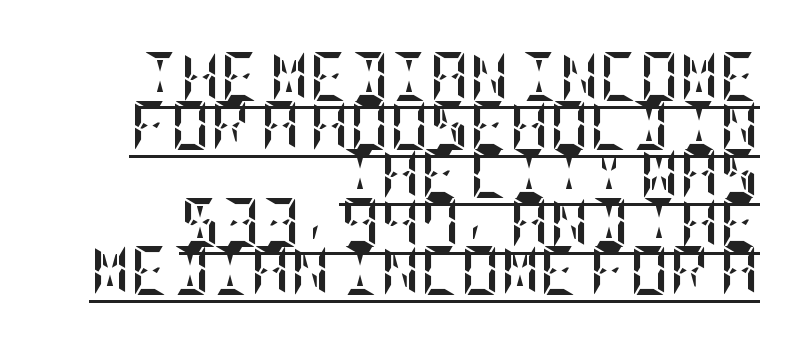
Q: Is the text bold? A: Yes.
Q: Is the text italic (slanted)? A: No, it is upright.
Q: Is the text underlined? A: Yes.
Q: How is the paragraph aligned? A: Right-aligned.
Q: Is the spacing between letters normal or unusually wide? A: Normal.
Q: Is the spacing between lines tight, normal or loose? A: Tight.
Q: Width (condensed, normal, or wide)? A: Condensed.
Q: Stroke contrast? A: Low.
Q: x-height? A: Large.
